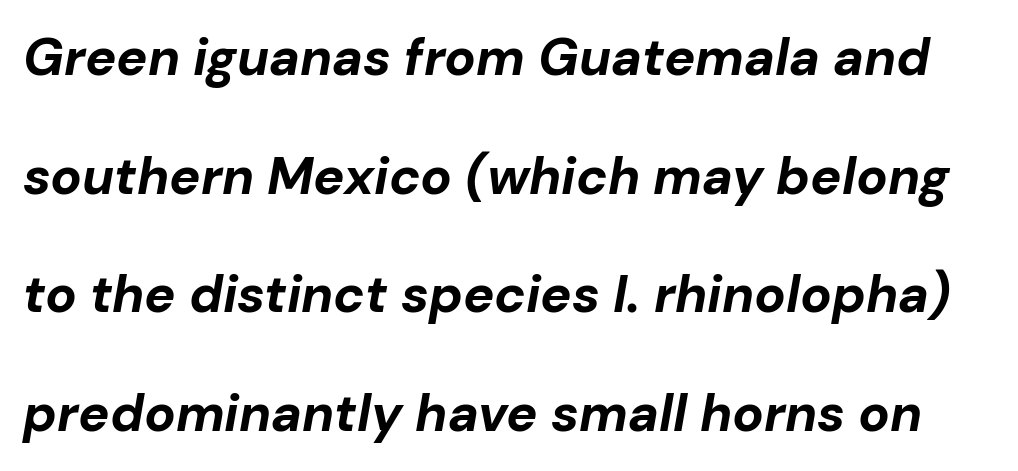
{"italic": "yes", "lean": "right", "slant_degrees": 10, "bold": "yes", "weight": "bold", "width": "normal", "stroke_contrast": "low", "x_height": "medium", "monospaced": "no", "underline": "no", "line_spacing": "loose", "line_spacing_ratio": 2.28, "letter_spacing": "normal", "letter_spacing_em": 0.0, "glyph_px": 52}
